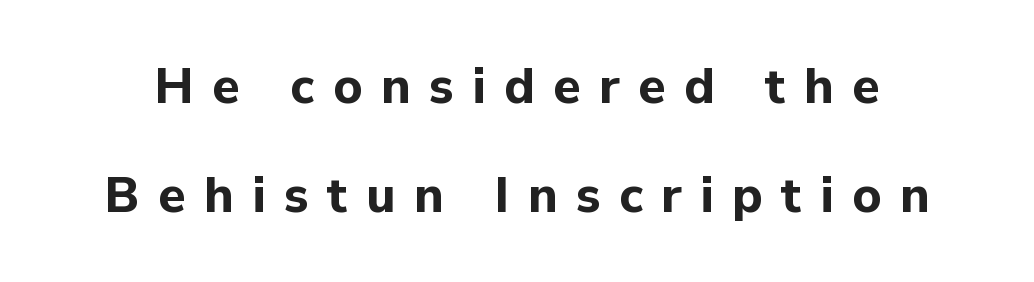
{"serif": "no", "italic": "no", "bold": "yes", "weight": "bold", "width": "normal", "stroke_contrast": "low", "x_height": "medium", "monospaced": "no", "underline": "no", "line_spacing": "loose", "line_spacing_ratio": 2.18, "letter_spacing": "wide", "letter_spacing_em": 0.37, "glyph_px": 50}
